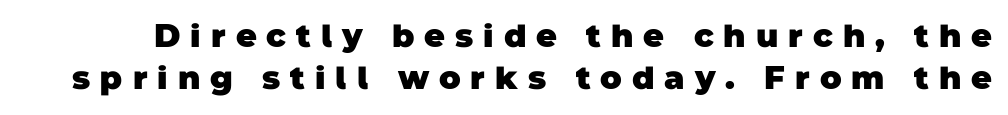
Q: Is the text bold? A: Yes.
Q: Is the typeface a serif or a sans-serif typeface? A: Sans-serif.
Q: Is the text underlined? A: No.
Q: Is the spacing between letters normal or unusually wide? A: Unusually wide.
Q: Is the spacing between lines tight, normal or loose? A: Normal.
Q: Width (condensed, normal, or wide)? A: Normal.
Q: Stroke contrast? A: Low.
Q: x-height? A: Large.
Q: Monospaced? A: No.
